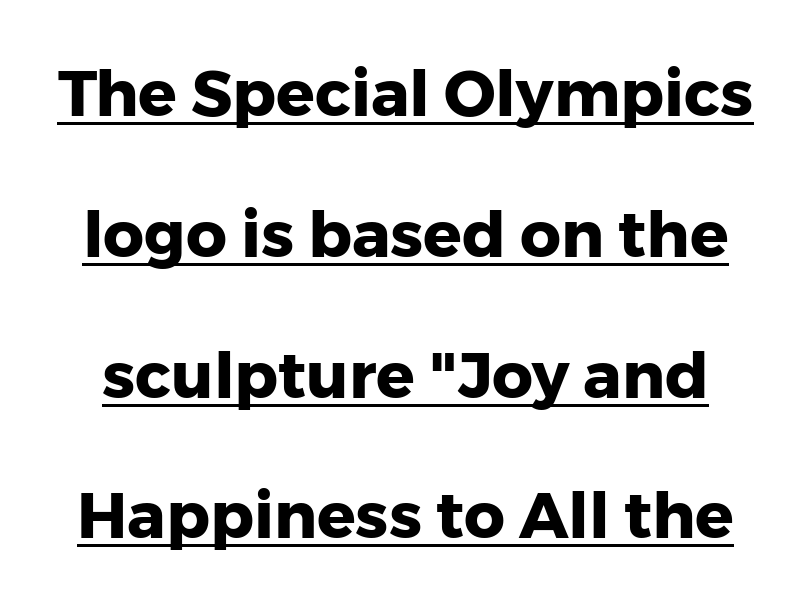
Do the characters align in a grid? No, the font is proportional. The typography opts for an upright posture over an oblique one. No feet cap the strokes, marking this as sans-serif type. The rendered words wear a rule along their underside.
